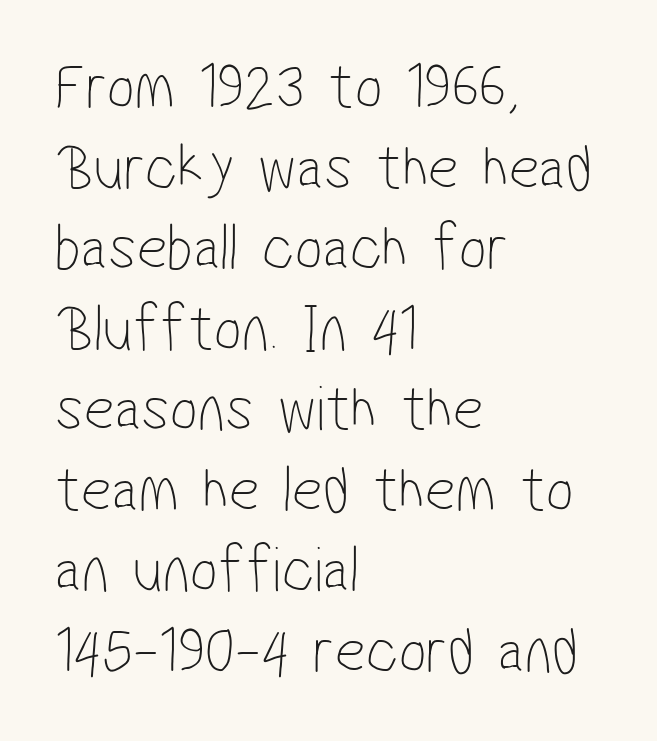
The image shows 66 px thin, condensed sans-serif type; set left-aligned, line spacing 1.22x, normal letter spacing, not underlined; low stroke contrast and a medium x-height.
